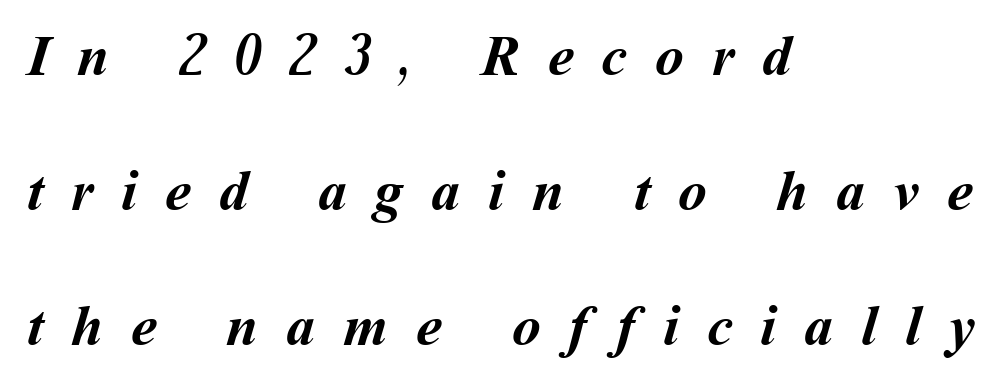
You'd pick this weight for a headline — it's a proper bold. Varying glyph widths throughout — classic text-font behaviour. Line beginnings align vertically; line endings do not. Loose tracking; the words dissolve into strings of separated letters. A typesetter would call this leading open, well beyond the default. The foot of each line stays bare and open.
